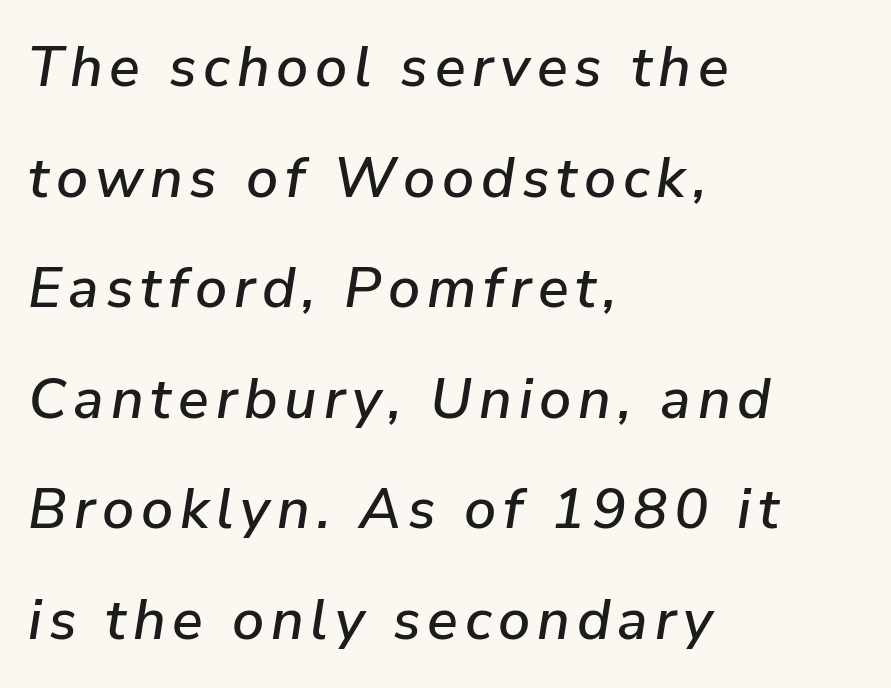
The image shows 57 px text type, italic (leaning right); set left-aligned, loose line spacing (1.94x), not underlined; low stroke contrast and a medium x-height.
